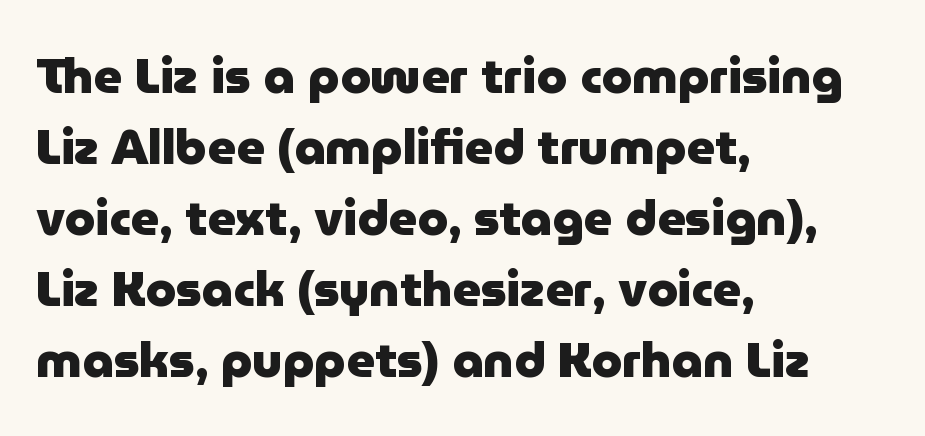
The passage shown is typeset with a sans-serif family. A typesetter would call this proportional, since set widths differ per character. Evenly set lines give the paragraph a standard silhouette. Anything drawn beneath the words? Only blank space.
